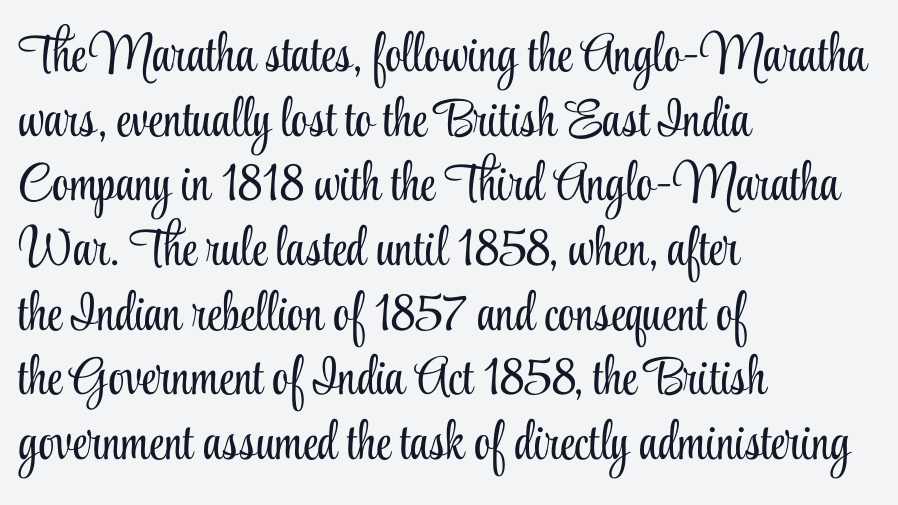
{"serif": "yes", "bold": "no", "weight": "light", "width": "condensed", "stroke_contrast": "low", "x_height": "small", "monospaced": "no", "underline": "no", "align": "left", "line_spacing_ratio": 1.22, "letter_spacing": "normal", "letter_spacing_em": 0.0, "glyph_px": 53}
